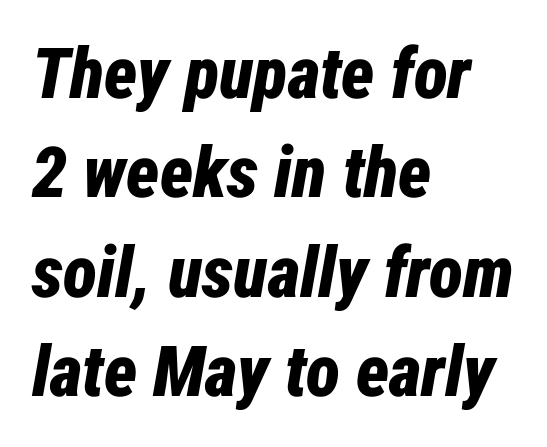
Q: Is the text bold? A: Yes.
Q: Is the text italic (slanted)? A: Yes, it leans right by about 12 degrees.
Q: Is the text underlined? A: No.
Q: How is the paragraph aligned? A: Left-aligned.
Q: Is the spacing between letters normal or unusually wide? A: Normal.
Q: Is the spacing between lines tight, normal or loose? A: Normal.
Q: Width (condensed, normal, or wide)? A: Condensed.
Q: Stroke contrast? A: Low.
Q: x-height? A: Medium.
Q: Monospaced? A: No.
